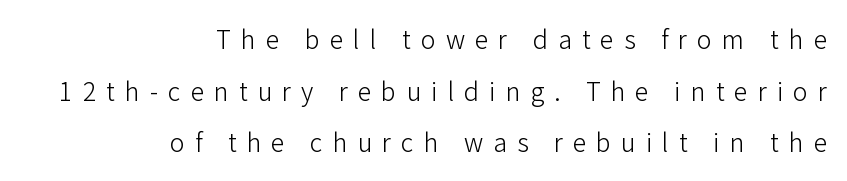
Q: Is the text bold? A: No.
Q: Is the text italic (slanted)? A: No, it is upright.
Q: Is the text underlined? A: No.
Q: How is the paragraph aligned? A: Right-aligned.
Q: Is the spacing between letters normal or unusually wide? A: Unusually wide.
Q: Is the spacing between lines tight, normal or loose? A: Loose.
